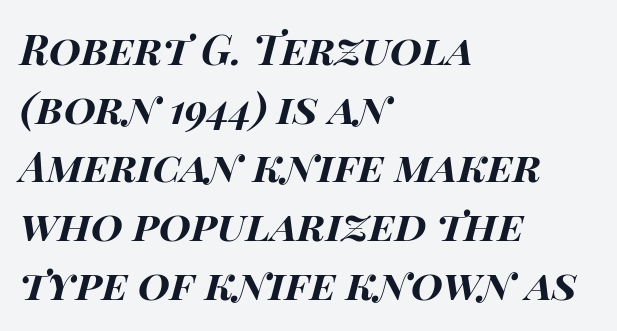
The image shows 41 px bold, wide type, italic (leaning right); set left-aligned, normal line spacing (1.43x), normal letter spacing, not underlined; high stroke contrast and a large x-height.
